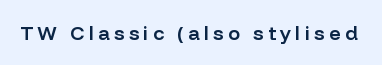
{"italic": "no", "bold": "semi", "underline": "no", "letter_spacing": "wide", "letter_spacing_em": 0.22, "glyph_px": 20}
